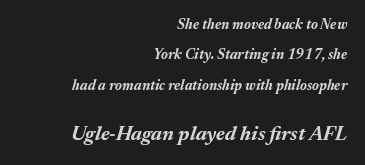
Check the space under the baseline: it is left empty. The face used here has the dense, thick strokes of a bold. Type size steps up from the first block to the second. How would I describe the line gaps? Wide and relaxed. In CSS terms this would be text-align: right.
